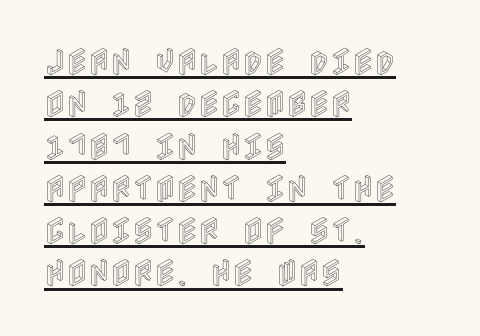
The image shows 30 px condensed type, upright; set left-aligned, normal line spacing (1.41x), normal letter spacing, underlined; a large x-height.
